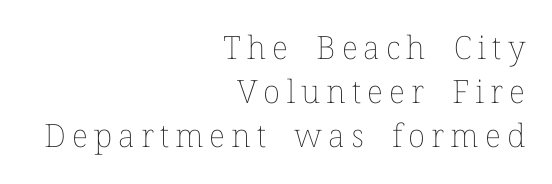
The image shows 32 px thin type, upright; set right-aligned, normal line spacing (1.37x), not underlined; low stroke contrast and a medium x-height.
